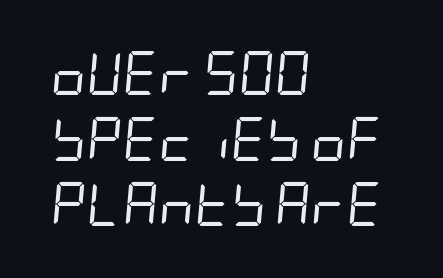
The image shows 44 px regular-weight, condensed type, italic (leaning right); set left-aligned, normal line spacing (1.49x), normal letter spacing, not underlined; low stroke contrast and a large x-height.
